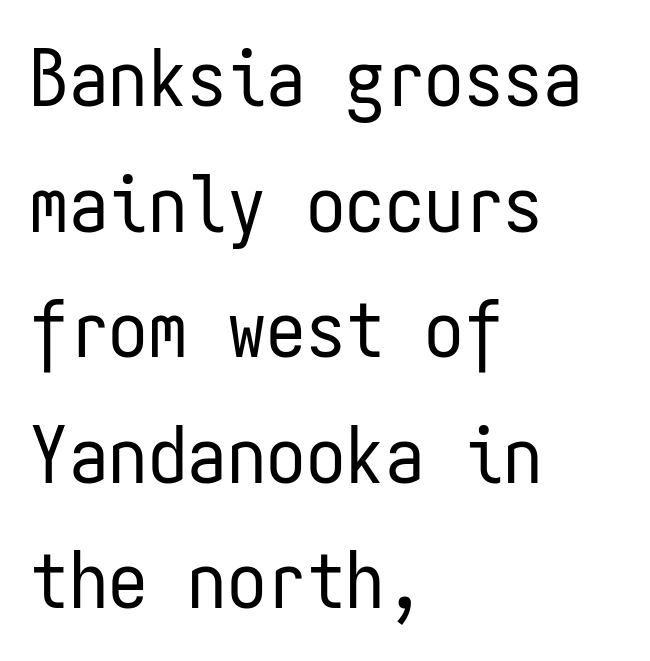
This sample keeps an unexceptional amount of space between lines. The face used here is monospaced, like something from a code editor. Check where the strokes stop: nothing finishes them off — pure sans. Compared with typical body copy, the letter spacing here is the same.
